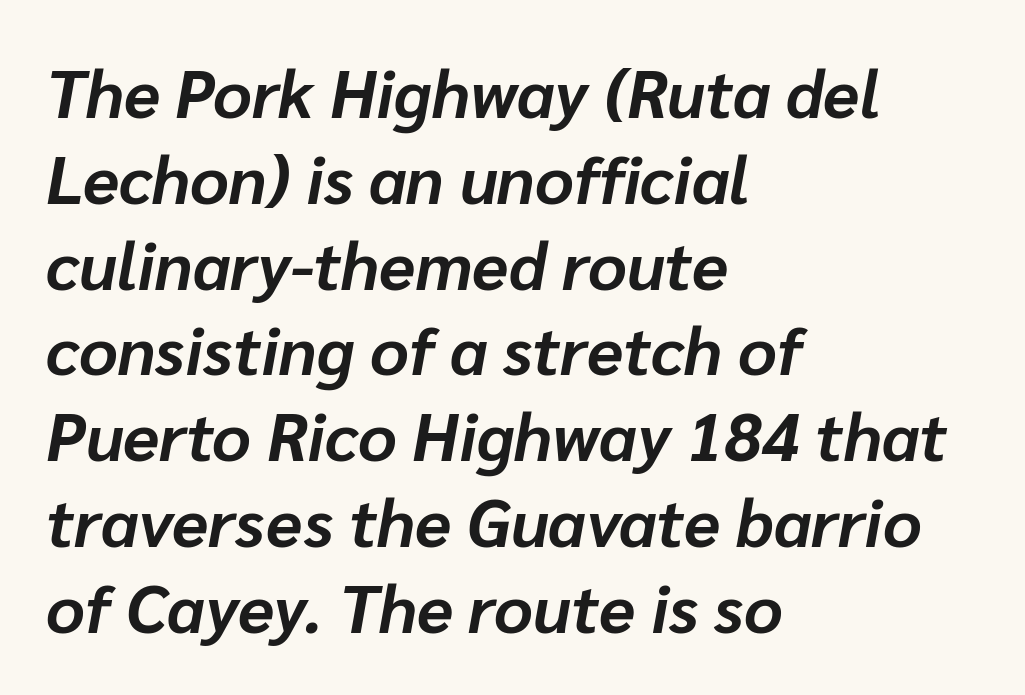
Q: Is the text bold? A: Yes.
Q: Is the text italic (slanted)? A: Yes, it leans right by about 10 degrees.
Q: Is the text underlined? A: No.
Q: How is the paragraph aligned? A: Left-aligned.
Q: Is the spacing between letters normal or unusually wide? A: Normal.
Q: Is the spacing between lines tight, normal or loose? A: Normal.
Q: Width (condensed, normal, or wide)? A: Normal.
Q: Stroke contrast? A: Low.
Q: x-height? A: Medium.
Q: Monospaced? A: No.
